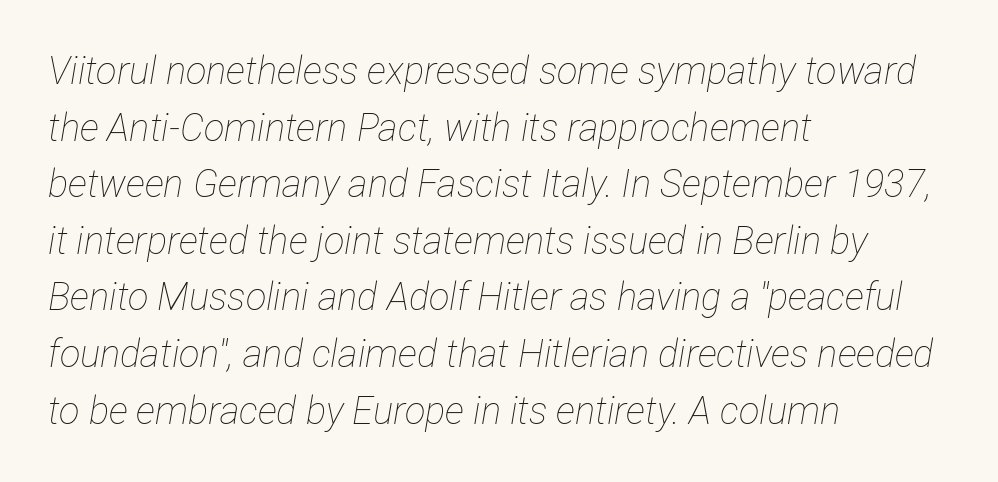
Q: Is the text bold? A: No.
Q: Is the text italic (slanted)? A: Yes, it leans right by about 12 degrees.
Q: Is the text underlined? A: No.
Q: How is the paragraph aligned? A: Left-aligned.
Q: Is the spacing between letters normal or unusually wide? A: Normal.
Q: Is the spacing between lines tight, normal or loose? A: Normal.
Q: Width (condensed, normal, or wide)? A: Condensed.
Q: Stroke contrast? A: Low.
Q: x-height? A: Medium.
Q: Monospaced? A: No.
